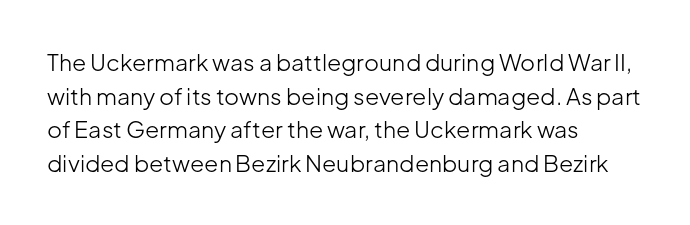
What stands out about the letter spacing? Nothing — it is the standard amount. Type without underlining. You can tell it's not italic because the verticals are truly vertical. Is there much room between lines? A standard amount, neither cramped nor airy.
